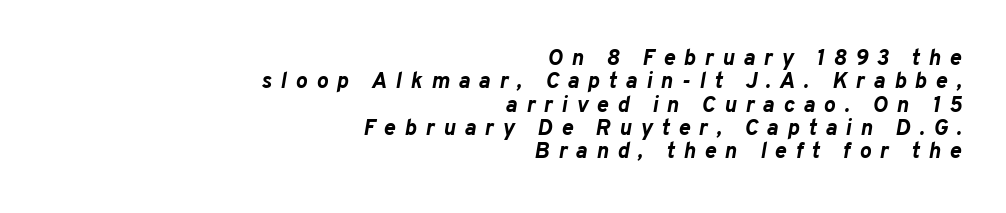
Q: Is the text bold? A: Yes.
Q: Is the text italic (slanted)? A: Yes, it leans right by about 10 degrees.
Q: Is the text underlined? A: No.
Q: How is the paragraph aligned? A: Right-aligned.
Q: Is the spacing between letters normal or unusually wide? A: Unusually wide.
Q: Is the spacing between lines tight, normal or loose? A: Tight.
